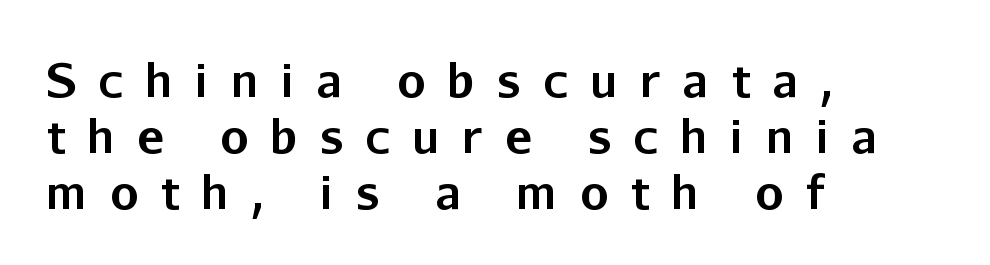
{"serif": "no", "italic": "no", "bold": "yes", "weight": "bold", "width": "normal", "stroke_contrast": "low", "x_height": "medium", "monospaced": "no", "underline": "no", "align": "left", "line_spacing_ratio": 1.24, "letter_spacing": "wide", "letter_spacing_em": 0.49, "glyph_px": 45}
